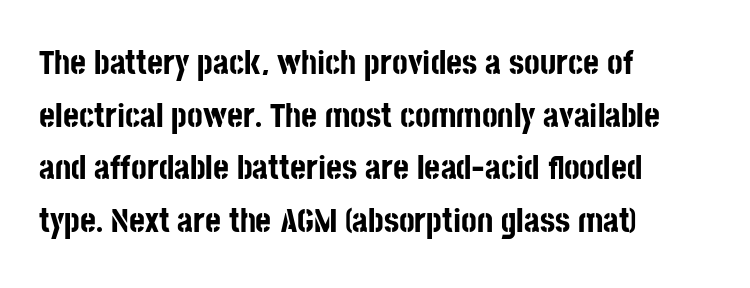
{"serif": "no", "italic": "no", "bold": "yes", "weight": "bold", "width": "condensed", "stroke_contrast": "low", "x_height": "large", "monospaced": "no", "underline": "no", "align": "left", "line_spacing": "normal", "line_spacing_ratio": 1.55, "letter_spacing": "normal", "letter_spacing_em": 0.0, "glyph_px": 34}
